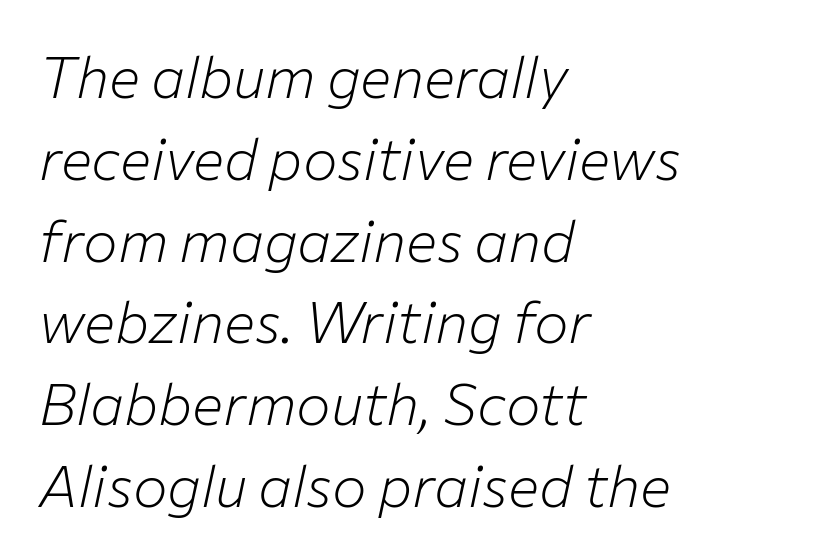
Q: Is the text bold? A: No.
Q: Is the text italic (slanted)? A: Yes, it leans right by about 12 degrees.
Q: Is the text underlined? A: No.
Q: How is the paragraph aligned? A: Left-aligned.
Q: Is the spacing between letters normal or unusually wide? A: Normal.
Q: Is the spacing between lines tight, normal or loose? A: Normal.
Q: Width (condensed, normal, or wide)? A: Normal.
Q: Stroke contrast? A: Low.
Q: x-height? A: Medium.
Q: Monospaced? A: No.
